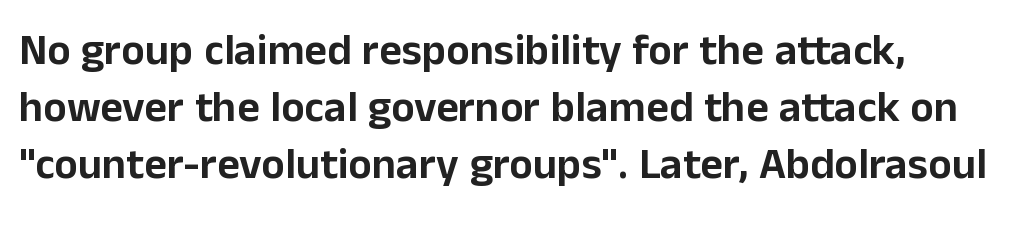
Q: Is the text italic (slanted)? A: No, it is upright.
Q: Is the typeface a serif or a sans-serif typeface? A: Sans-serif.
Q: Is the text underlined? A: No.
Q: Is the spacing between letters normal or unusually wide? A: Normal.
Q: Is the spacing between lines tight, normal or loose? A: Normal.
Q: Width (condensed, normal, or wide)? A: Normal.
Q: Stroke contrast? A: Low.
Q: x-height? A: Medium.
Q: Monospaced? A: No.
